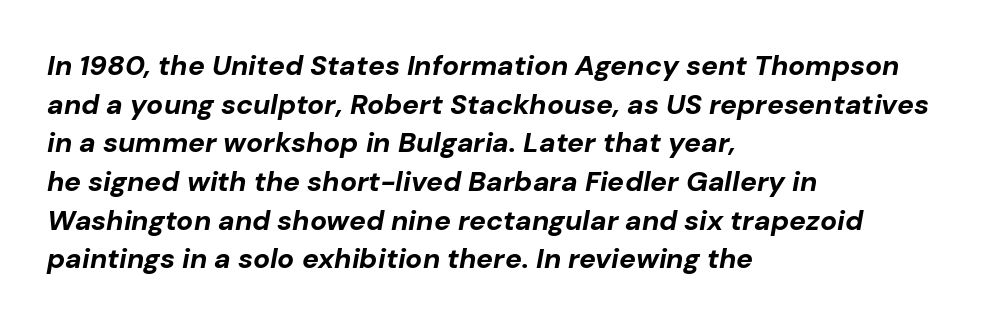
Q: Is the text bold? A: Yes.
Q: Is the text italic (slanted)? A: Yes, it leans right by about 10 degrees.
Q: Is the text underlined? A: No.
Q: How is the paragraph aligned? A: Left-aligned.
Q: Is the spacing between letters normal or unusually wide? A: Normal.
Q: Is the spacing between lines tight, normal or loose? A: Normal.
Q: Width (condensed, normal, or wide)? A: Normal.
Q: Stroke contrast? A: Low.
Q: x-height? A: Medium.
Q: Monospaced? A: No.
